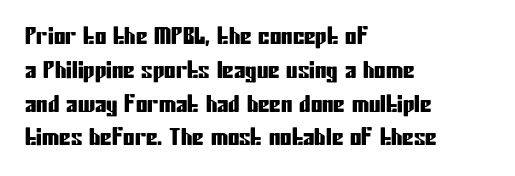
Left-aligned paragraph, ragged on the right. Compared with typical body copy, the letter spacing here is the same. A roman cut, with each character standing at attention. Baseline-to-baseline distance is the conventional proportion of letter height. The string is rendered with underlining switched off.
